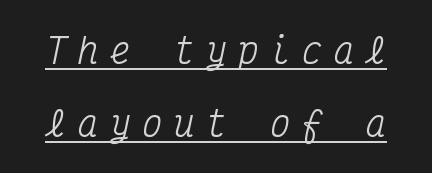
Q: Is the text italic (slanted)? A: Yes, it leans right by about 12 degrees.
Q: Is the typeface a serif or a sans-serif typeface? A: Serif.
Q: Is the text underlined? A: Yes.
Q: Is the spacing between letters normal or unusually wide? A: Unusually wide.
Q: Is the spacing between lines tight, normal or loose? A: Loose.
Q: Width (condensed, normal, or wide)? A: Condensed.
Q: Stroke contrast? A: Medium.
Q: x-height? A: Medium.
Q: Monospaced? A: Yes.
